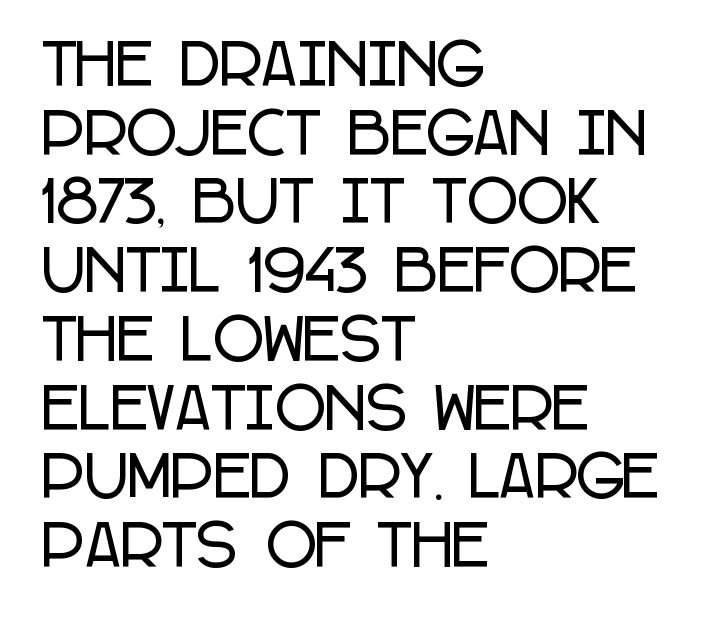
Q: Is the text italic (slanted)? A: No, it is upright.
Q: Is the typeface a serif or a sans-serif typeface? A: Sans-serif.
Q: Is the text underlined? A: No.
Q: How is the paragraph aligned? A: Left-aligned.
Q: Is the spacing between letters normal or unusually wide? A: Normal.
Q: Is the spacing between lines tight, normal or loose? A: Normal.
Q: Width (condensed, normal, or wide)? A: Condensed.
Q: Stroke contrast? A: Low.
Q: x-height? A: Large.
Q: Monospaced? A: No.
